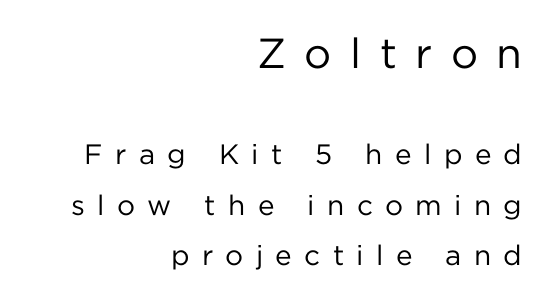
The image shows 42 px regular-weight sans-serif type, upright; set right-aligned, line spacing 1.8x, unusually wide letter spacing (+0.44 em), not underlined; the first (top) block is 1.5x larger; low stroke contrast and a medium x-height.
